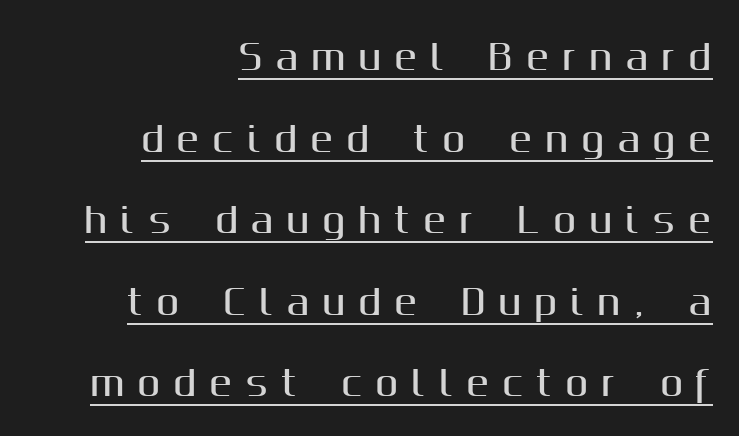
The image shows 34 px sans-serif type, upright; set right-aligned, loose line spacing (2.4x), unusually wide letter spacing (+0.39 em), underlined; medium stroke contrast and a medium x-height.
